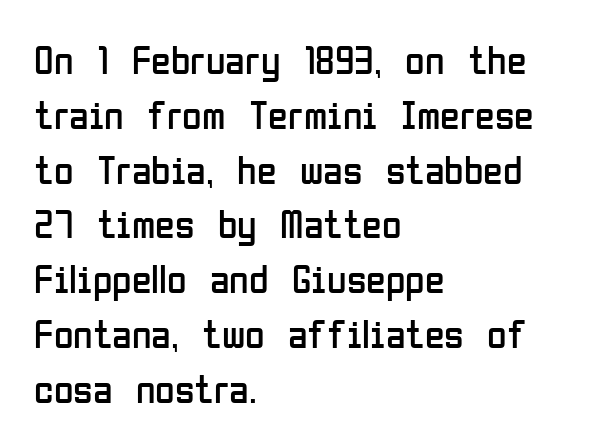
The image shows 40 px regular-weight, condensed sans-serif type, upright; set left-aligned, normal line spacing (1.37x), normal letter spacing, not underlined; low stroke contrast and a medium x-height.
